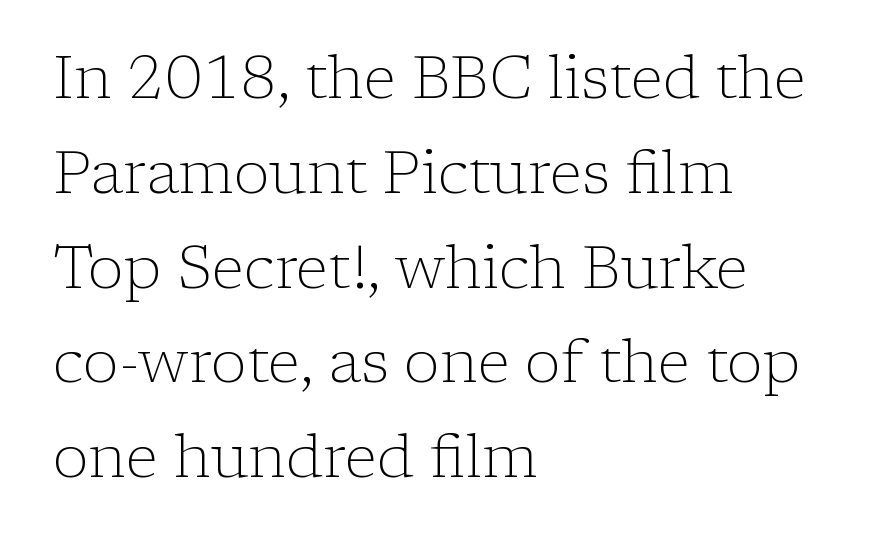
Horizontal alignment here is leftward, the default for most running prose. The rendering keeps characters at their native spacing. A serif font was chosen for this passage. How would I describe the line gaps? Plain and ordinary. The area under the type is left untouched. Do the letters lean? They stand straight.
